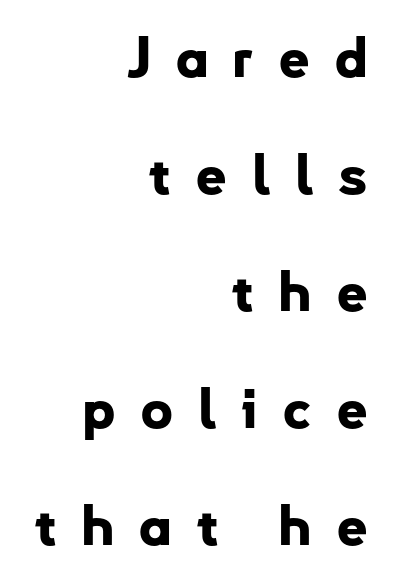
The image shows 56 px bold sans-serif type, upright; set right-aligned, loose line spacing (2.09x), unusually wide letter spacing (+0.42 em), not underlined; low stroke contrast and a small x-height.
